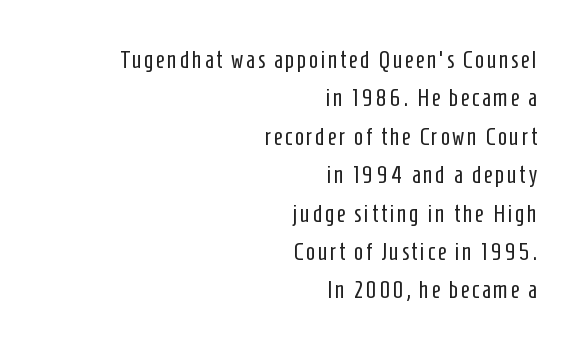
{"italic": "no", "bold": "no", "underline": "no", "align": "right", "line_spacing": "normal", "line_spacing_ratio": 1.6, "glyph_px": 24}
